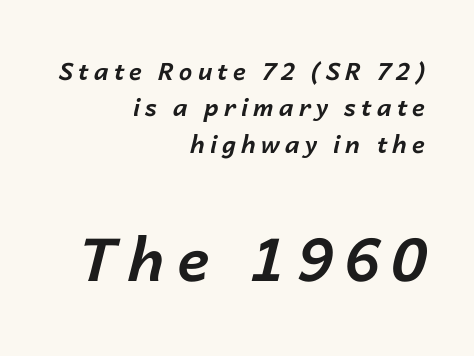
Descenders hang freely into open space. The rendering uses natural spacing where letterforms have individual widths. The rendering uses a bold face; every stroke is thick and dark. If you measured baseline to baseline, you'd find a middling distance. Larger block? The one below; the one above is distinctly smaller.
